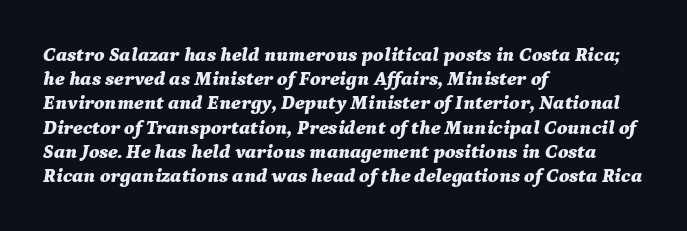
The letterforms sit shoulder to shoulder at normal distance. Plain, unruled lines of type. A full-strength bold gives these letters their thick strokes. Layout note: lines flush left. Observe the lean: these are italic letterforms.
